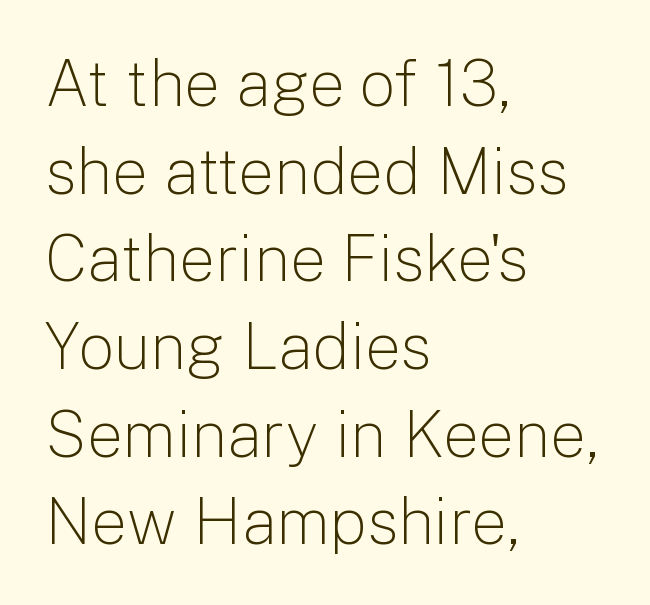
{"serif": "no", "italic": "no", "bold": "no", "weight": "light", "width": "normal", "stroke_contrast": "low", "x_height": "medium", "monospaced": "no", "underline": "no", "align": "left", "line_spacing": "normal", "line_spacing_ratio": 1.37, "letter_spacing": "normal", "letter_spacing_em": 0.0, "glyph_px": 64}
